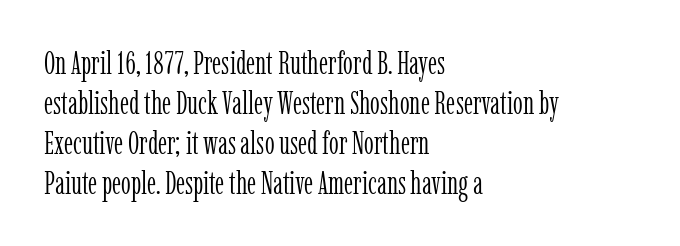
The image shows 31 px light, condensed serif type, upright; set left-aligned, normal line spacing (1.29x), normal letter spacing, not underlined; low stroke contrast and a medium x-height.
